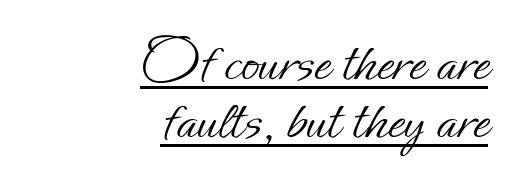
Quick note: interline space is minimal. Between one letter and the next there's only the usual sliver of space. Stems and bowls with no extra thickness — not bold. Character widths vary here, with narrow letters taking less room than wide ones.
